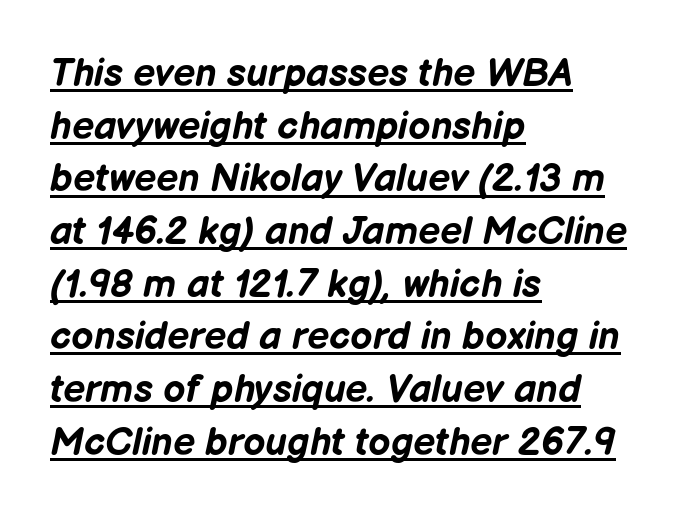
{"italic": "yes", "lean": "right", "slant_degrees": 12, "bold": "yes", "weight": "bold", "width": "normal", "stroke_contrast": "low", "x_height": "medium", "monospaced": "no", "underline": "yes", "align": "left", "line_spacing": "normal", "line_spacing_ratio": 1.35, "letter_spacing": "normal", "letter_spacing_em": 0.0, "glyph_px": 39}
